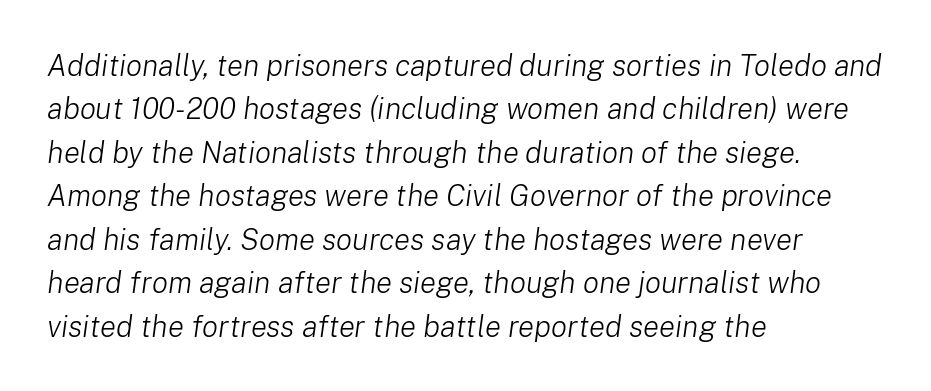
Q: Is the text bold? A: No.
Q: Is the text italic (slanted)? A: Yes, it leans right by about 8 degrees.
Q: Is the text underlined? A: No.
Q: How is the paragraph aligned? A: Left-aligned.
Q: Is the spacing between letters normal or unusually wide? A: Normal.
Q: Is the spacing between lines tight, normal or loose? A: Normal.
Q: Width (condensed, normal, or wide)? A: Normal.
Q: Stroke contrast? A: Low.
Q: x-height? A: Medium.
Q: Monospaced? A: No.
